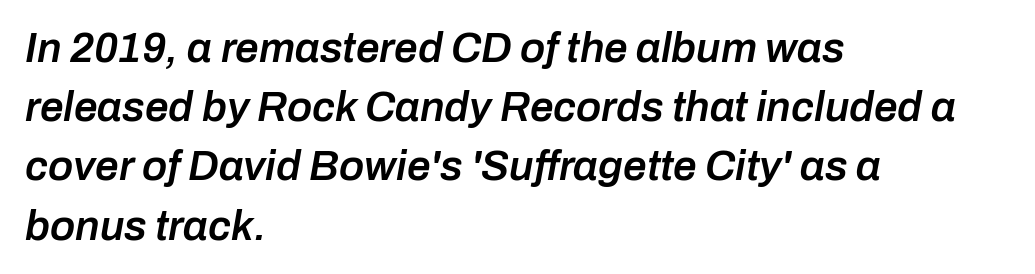
{"italic": "yes", "lean": "right", "slant_degrees": 10, "bold": "semi", "weight": "semibold", "width": "normal", "stroke_contrast": "low", "x_height": "medium", "monospaced": "no", "underline": "no", "align": "left", "line_spacing": "normal", "line_spacing_ratio": 1.41, "letter_spacing": "normal", "letter_spacing_em": 0.0, "glyph_px": 42}
